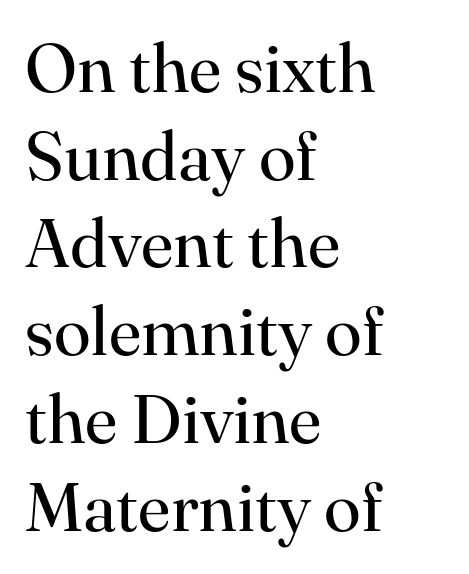
A serif font was chosen for this passage. A typesetter would call this zero additional tracking. The zone under the glyphs is completely vacant. The designer left line spacing at the default. Do the letters lean? They stand straight. No chunkiness to these letters — they're not bold.
